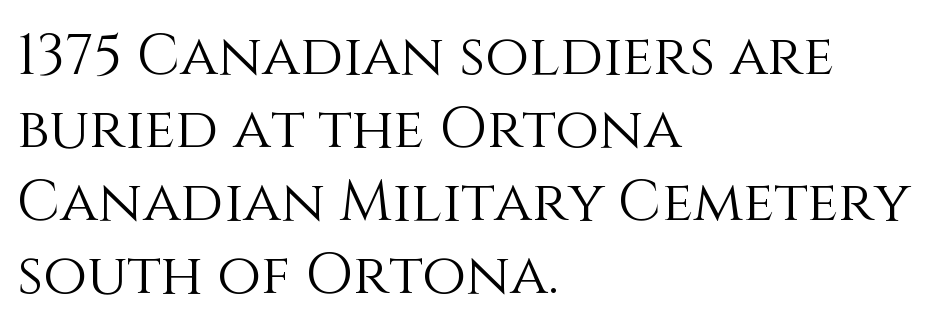
Q: Is the text bold? A: No.
Q: Is the text italic (slanted)? A: No, it is upright.
Q: Is the text underlined? A: No.
Q: How is the paragraph aligned? A: Left-aligned.
Q: Is the spacing between letters normal or unusually wide? A: Normal.
Q: Is the spacing between lines tight, normal or loose? A: Normal.
Q: Width (condensed, normal, or wide)? A: Normal.
Q: Stroke contrast? A: Medium.
Q: x-height? A: Large.
Q: Monospaced? A: No.
